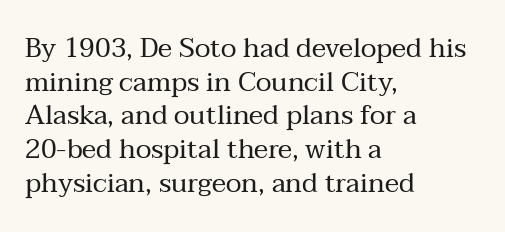
{"italic": "no", "bold": "no", "underline": "no", "align": "left", "line_spacing": "normal", "line_spacing_ratio": 1.25, "letter_spacing": "normal", "letter_spacing_em": 0.0, "glyph_px": 27}
